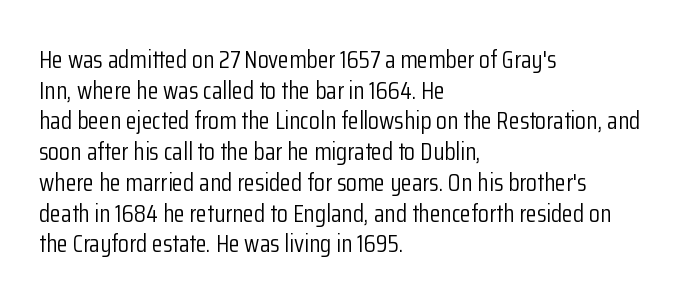
The image shows 25 px text type, upright; set left-aligned, line spacing 1.23x, normal letter spacing, not underlined.
